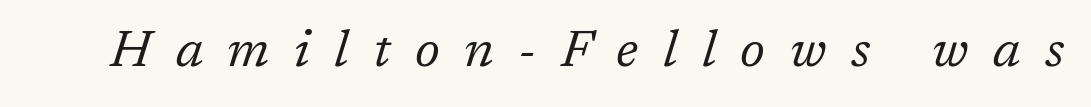
{"serif": "yes", "italic": "yes", "lean": "right", "slant_degrees": 17, "bold": "no", "weight": "regular", "width": "normal", "stroke_contrast": "low", "x_height": "medium", "monospaced": "no", "underline": "no", "letter_spacing": "wide", "letter_spacing_em": 0.47, "glyph_px": 52}
